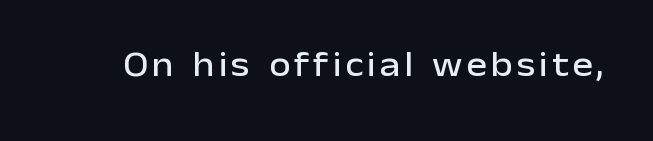
The rendering uses natural spacing where letterforms have individual widths. Nope, no serifs anywhere on these letters. A roman cut, with each character standing at attention. Quick note: underline off.
